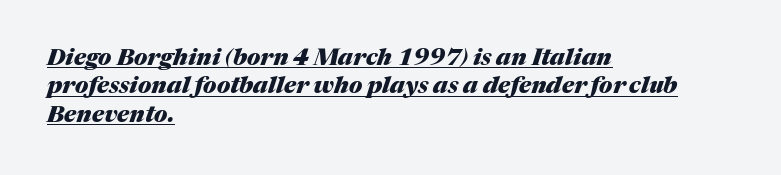
The image shows 23 px bold type, italic (leaning right); set left-aligned, line spacing 1.23x, normal letter spacing, underlined.
